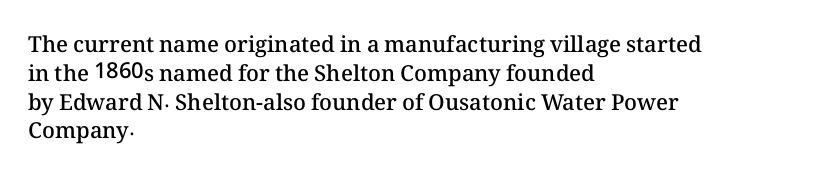
Left-aligned paragraph, ragged on the right. This sample uses plain, unmodified letter spacing. The lettering holds an erect, upright posture throughout. Underlining? Definitely not there. Students, this is semibold: more ink than regular, less than bold.
